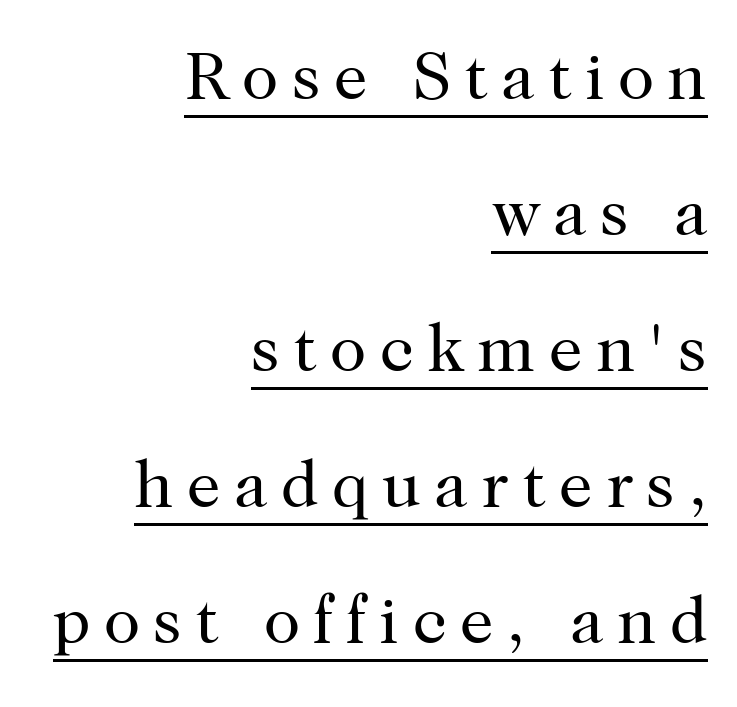
{"serif": "yes", "italic": "no", "bold": "no", "weight": "regular", "width": "normal", "stroke_contrast": "high", "x_height": "medium", "monospaced": "no", "underline": "yes", "align": "right", "line_spacing": "loose", "line_spacing_ratio": 2.03, "letter_spacing": "wide", "letter_spacing_em": 0.2, "glyph_px": 67}
